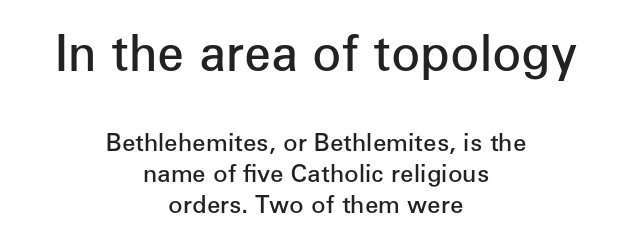
Q: Is the text bold? A: Semi-bold.
Q: Is the text italic (slanted)? A: No, it is upright.
Q: Is the typeface a serif or a sans-serif typeface? A: Sans-serif.
Q: Is the text underlined? A: No.
Q: How is the paragraph aligned? A: Centered.
Q: Is the spacing between letters normal or unusually wide? A: Normal.
Q: Is the spacing between lines tight, normal or loose? A: Normal.
Q: Which block of text is set in a larger size, the first (top) or the second (bottom)? A: The first (top) one.
Q: Width (condensed, normal, or wide)? A: Normal.
Q: Stroke contrast? A: Low.
Q: x-height? A: Medium.
Q: Monospaced? A: No.
